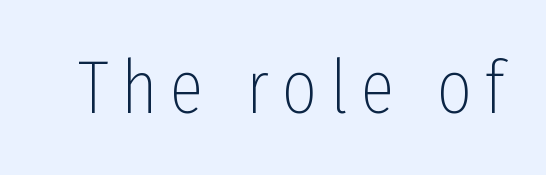
Do the characters align in a grid? No, the font is proportional. Regarding serifs, this sample does without them. Type without underlining. Ink coverage per letter is moderate at most. A typesetter would mark this as roman, not italic.
